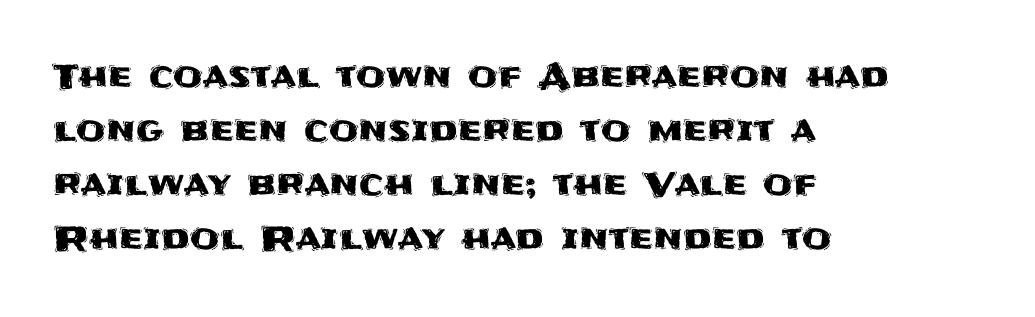
The image shows 34 px sans-serif type, upright; set left-aligned, normal line spacing (1.59x), normal letter spacing, not underlined; medium stroke contrast and a large x-height.
